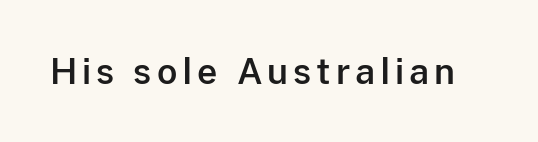
The image shows 35 px sans-serif type, upright; set not underlined; low stroke contrast and a medium x-height.
